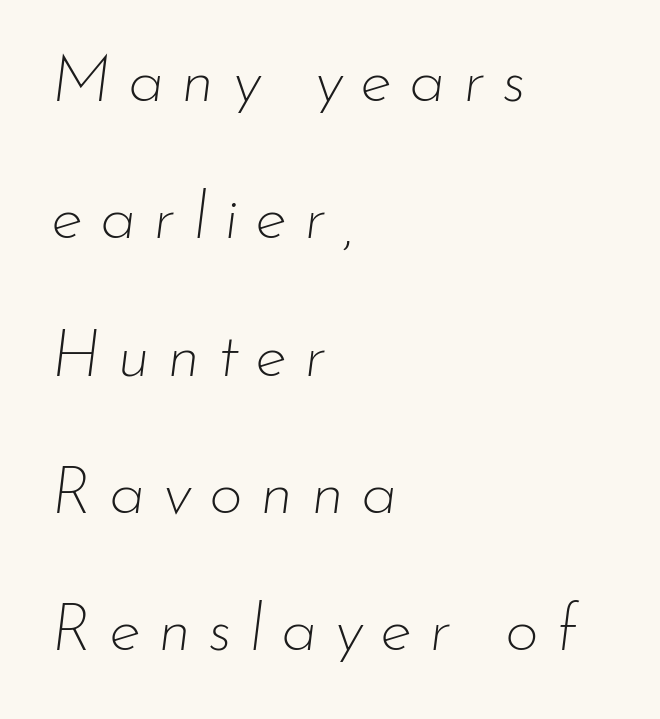
The passage shown has open, widely tracked lettering throughout. Notice the wide empty band between every row — that's loose leading. Only glyphs here, with clear space below each row. An italicized treatment has been applied to the whole sample.
